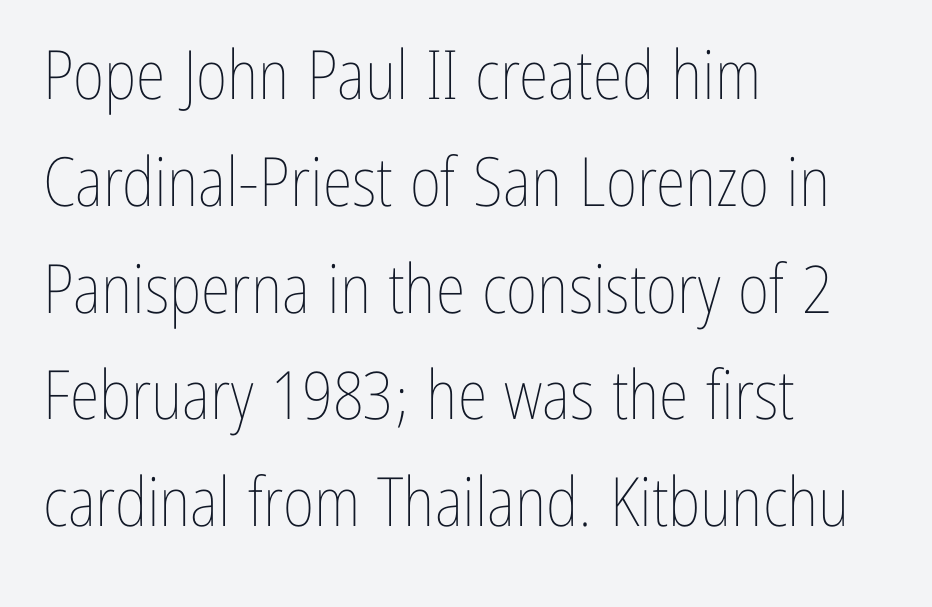
Q: Is the text bold? A: No.
Q: Is the text italic (slanted)? A: No, it is upright.
Q: Is the text underlined? A: No.
Q: How is the paragraph aligned? A: Left-aligned.
Q: Is the spacing between letters normal or unusually wide? A: Normal.
Q: Is the spacing between lines tight, normal or loose? A: Normal.
Q: Width (condensed, normal, or wide)? A: Condensed.
Q: Stroke contrast? A: Low.
Q: x-height? A: Medium.
Q: Monospaced? A: No.
